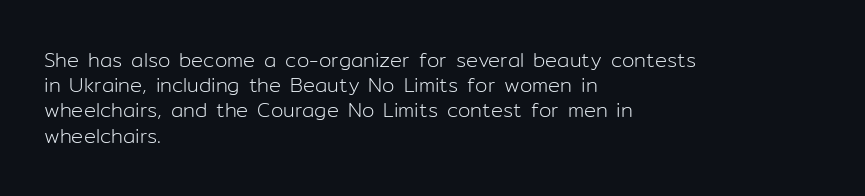
{"italic": "no", "bold": "no", "underline": "no", "align": "left", "line_spacing": "normal", "line_spacing_ratio": 1.26, "letter_spacing": "normal", "letter_spacing_em": 0.0, "glyph_px": 20}
